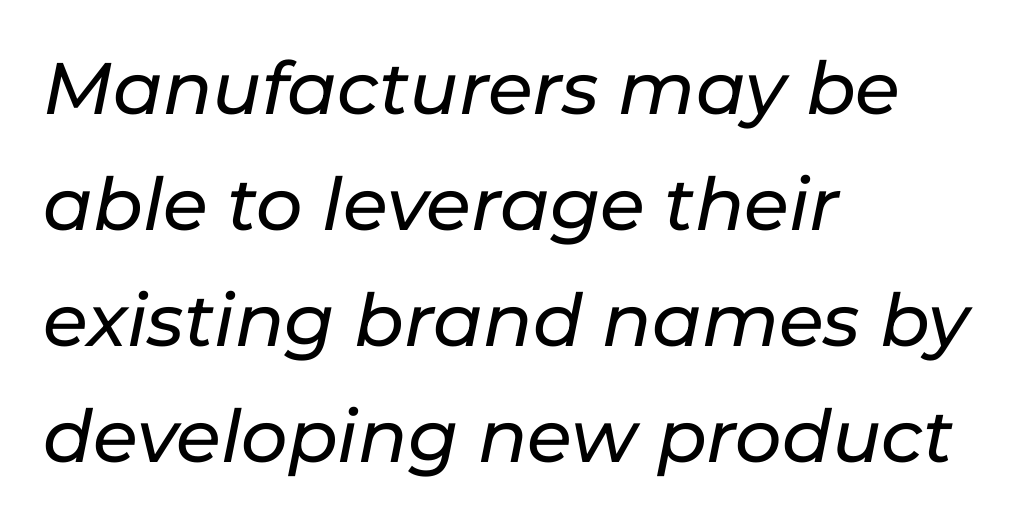
The space between consecutive lines is moderate. Rule under the text: the space is simply empty. The face used here is proportionally spaced, like ordinary book or web type. Does extra space separate the letters? No, they use regular spacing. You can tell it's italic because the verticals aren't actually vertical.
